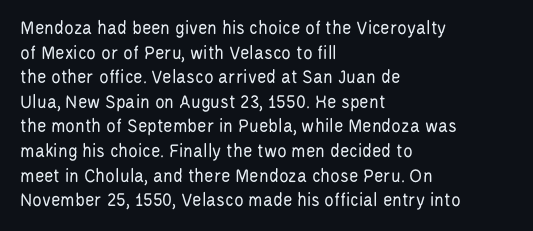
Q: Is the text bold? A: No.
Q: Is the text italic (slanted)? A: No, it is upright.
Q: Is the text underlined? A: No.
Q: How is the paragraph aligned? A: Left-aligned.
Q: Is the spacing between letters normal or unusually wide? A: Normal.
